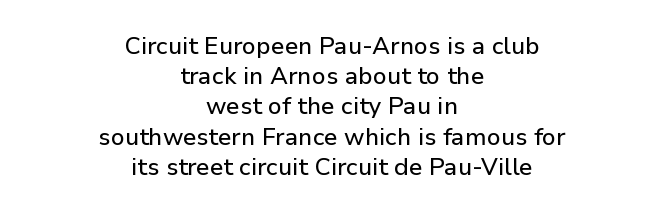
{"italic": "no", "underline": "no", "align": "center", "line_spacing": "normal", "line_spacing_ratio": 1.26, "letter_spacing": "normal", "letter_spacing_em": 0.0, "glyph_px": 24}
